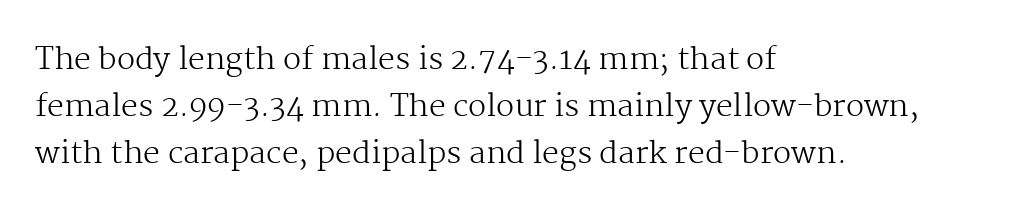
The image shows 30 px regular-weight serif type, upright; set left-aligned, normal line spacing (1.56x), normal letter spacing, not underlined; medium stroke contrast and a medium x-height.
